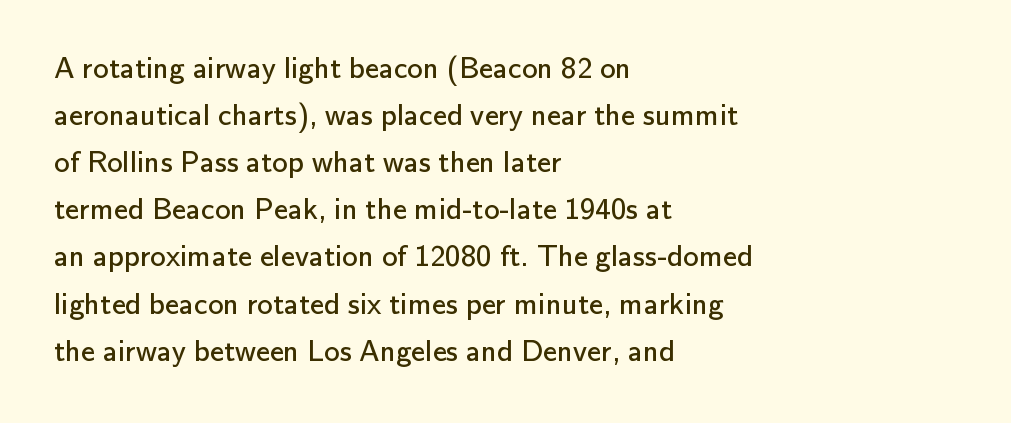
Is this a fixed-width face? No — the glyphs have proportional, varying widths. The type family on display is of the sans-serif kind. Tracking here is standard; glyphs follow each other at the usual distance. Students, observe: this is what conventionally led text looks like. Is the stroke heavy? The answer is a plain regular-or-lighter. Short and long lines alike share a common starting point at left.
